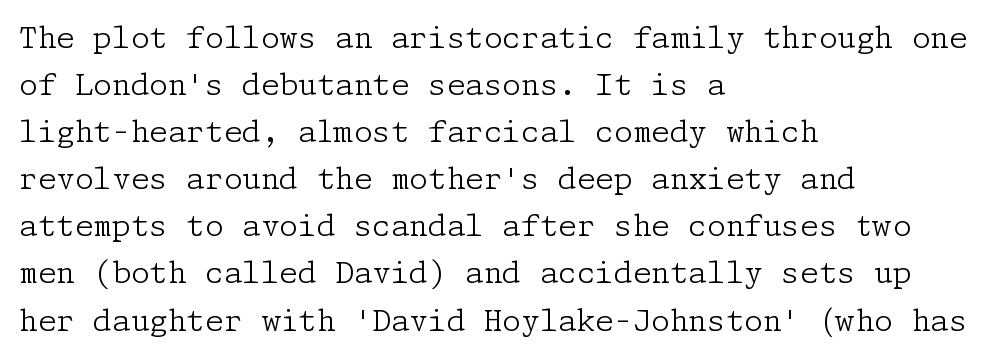
{"serif": "yes", "italic": "no", "bold": "no", "weight": "light", "width": "normal", "stroke_contrast": "low", "x_height": "medium", "underline": "no", "align": "left", "line_spacing": "normal", "line_spacing_ratio": 1.57, "letter_spacing": "normal", "letter_spacing_em": 0.0, "glyph_px": 30}
